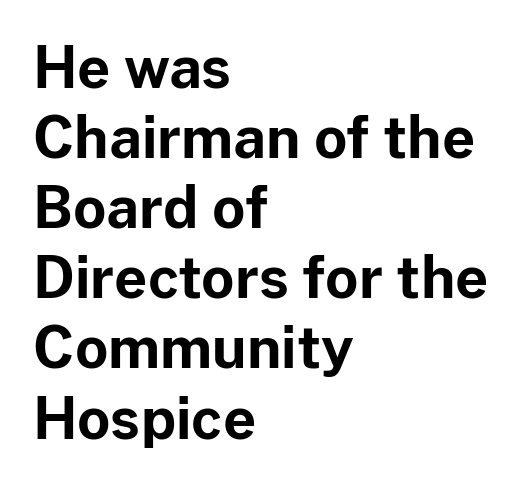
{"serif": "no", "italic": "no", "bold": "yes", "weight": "bold", "width": "normal", "stroke_contrast": "low", "x_height": "medium", "monospaced": "no", "underline": "no", "align": "left", "line_spacing_ratio": 1.23, "letter_spacing": "normal", "letter_spacing_em": 0.0, "glyph_px": 57}
